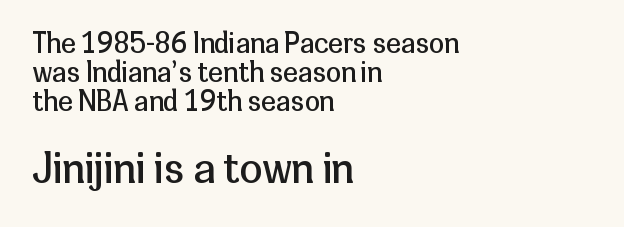
{"serif": "no", "italic": "no", "bold": "no", "weight": "regular", "width": "normal", "stroke_contrast": "low", "x_height": "medium", "monospaced": "no", "underline": "no", "align": "left", "line_spacing": "tight", "line_spacing_ratio": 1.08, "letter_spacing": "normal", "letter_spacing_em": 0.0, "larger_block": "second", "size_ratio": 1.52, "glyph_px": 41}
